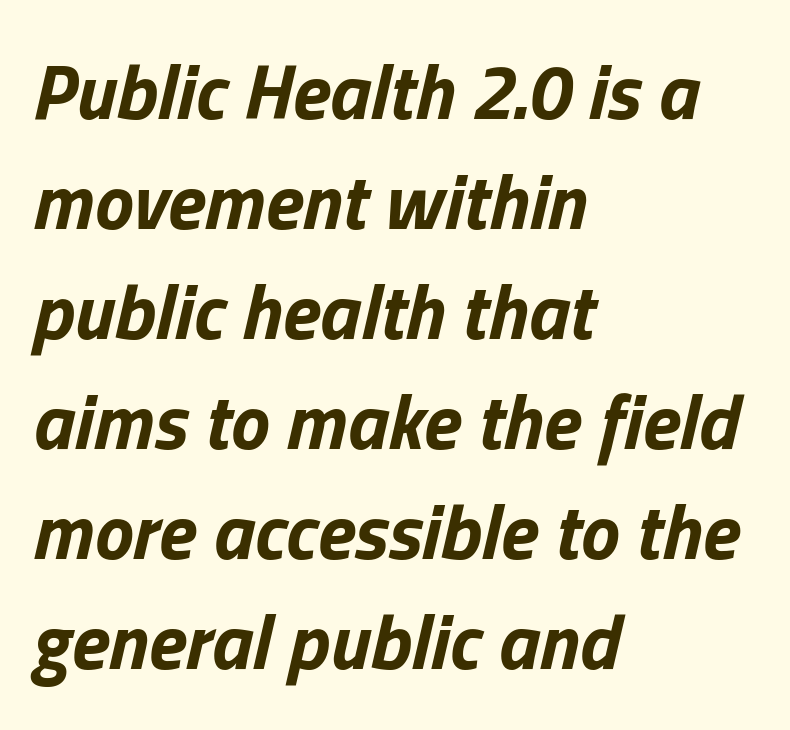
Between one letter and the next there's only the usual sliver of space. Normally led — the rows are evenly, conventionally spaced. If you drew a ruler down the left edge, every line would touch it. These lines are rendered in a variable-pitch font. Thick stems and heavy bowls — unmistakably bold.
